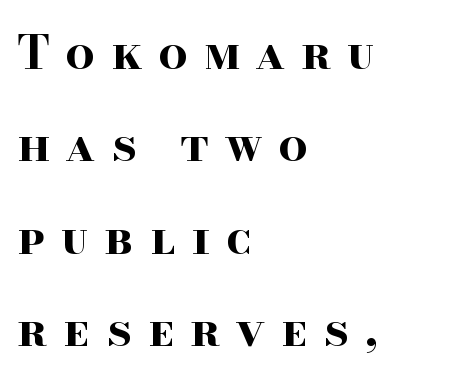
This is heavy type, rendered in bold. Classification — serif. The letterforms stand isolated, each surrounded by extra space. The rendering uses natural spacing where letterforms have individual widths. Anything drawn beneath the words? Only blank space.
